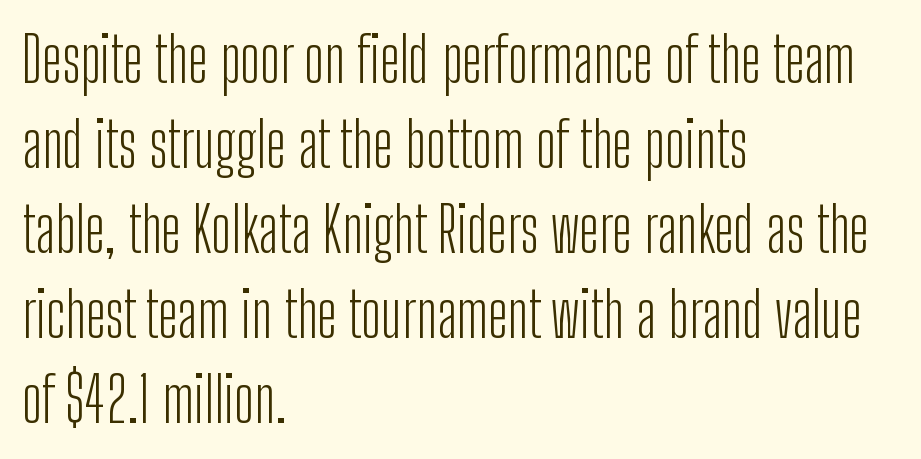
Q: Is the text bold? A: No.
Q: Is the text italic (slanted)? A: No, it is upright.
Q: Is the typeface a serif or a sans-serif typeface? A: Sans-serif.
Q: Is the text underlined? A: No.
Q: How is the paragraph aligned? A: Left-aligned.
Q: Is the spacing between letters normal or unusually wide? A: Normal.
Q: Is the spacing between lines tight, normal or loose? A: Normal.
Q: Width (condensed, normal, or wide)? A: Condensed.
Q: Stroke contrast? A: Low.
Q: x-height? A: Medium.
Q: Monospaced? A: No.
